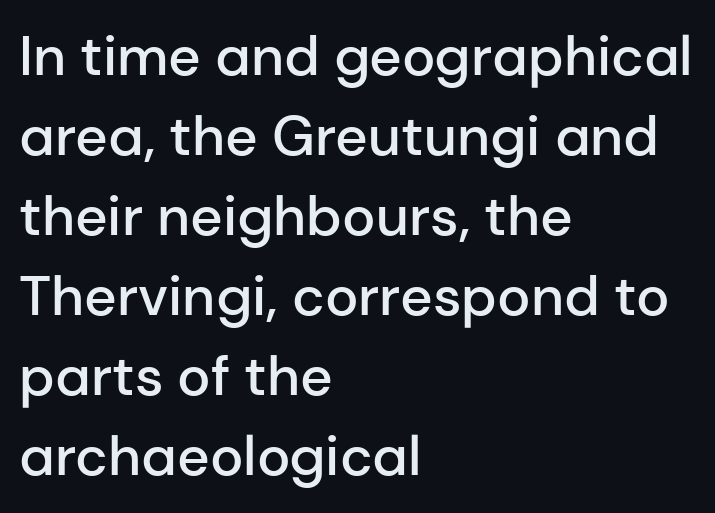
Q: Is the text bold? A: Semi-bold.
Q: Is the text italic (slanted)? A: No, it is upright.
Q: Is the typeface a serif or a sans-serif typeface? A: Sans-serif.
Q: Is the text underlined? A: No.
Q: How is the paragraph aligned? A: Left-aligned.
Q: Is the spacing between letters normal or unusually wide? A: Normal.
Q: Is the spacing between lines tight, normal or loose? A: Normal.
Q: Width (condensed, normal, or wide)? A: Normal.
Q: Stroke contrast? A: Low.
Q: x-height? A: Medium.
Q: Monospaced? A: No.
